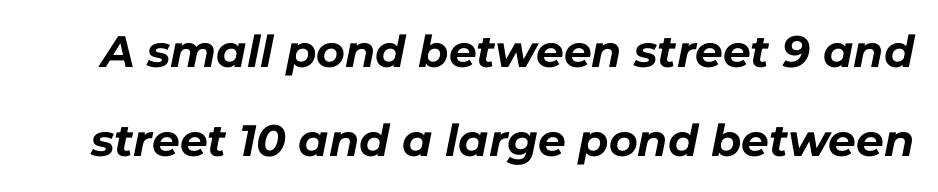
Q: Is the text bold? A: Yes.
Q: Is the text italic (slanted)? A: Yes, it leans right by about 11 degrees.
Q: Is the text underlined? A: No.
Q: Is the spacing between letters normal or unusually wide? A: Normal.
Q: Is the spacing between lines tight, normal or loose? A: Loose.
Q: Width (condensed, normal, or wide)? A: Normal.
Q: Stroke contrast? A: Low.
Q: x-height? A: Medium.
Q: Monospaced? A: No.
